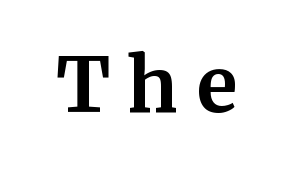
Every letter is thick-stroked: bold, no question. The tracking jumps out immediately: characters are airy and widely separated. I'd call this a serif setting — the letters wear small feet. Looks like regular typesetting: each glyph gets only the width it needs. Beneath every word, the page is bare. Posture: vertical.
